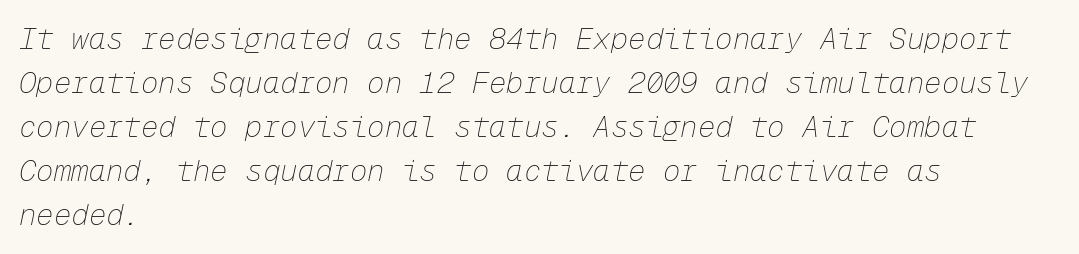
{"italic": "yes", "lean": "right", "slant_degrees": 12, "bold": "no", "weight": "thin", "width": "normal", "stroke_contrast": "low", "x_height": "medium", "monospaced": "yes", "underline": "no", "align": "left", "line_spacing": "normal", "line_spacing_ratio": 1.52, "letter_spacing": "normal", "letter_spacing_em": 0.0, "glyph_px": 29}
